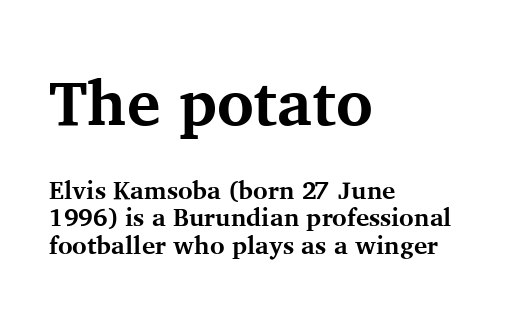
The image shows 63 px bold serif type, upright; set left-aligned, tight line spacing (1.1x), normal letter spacing, not underlined; the first (top) block is 2.52x larger; medium stroke contrast and a medium x-height.
